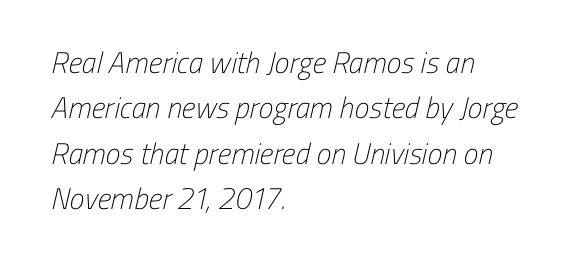
No word sits above an underline. These lines keep a tight, regular rhythm from letter to letter. The passage shown is not bold in any degree. Typographically, this falls in the sans-serif category.
